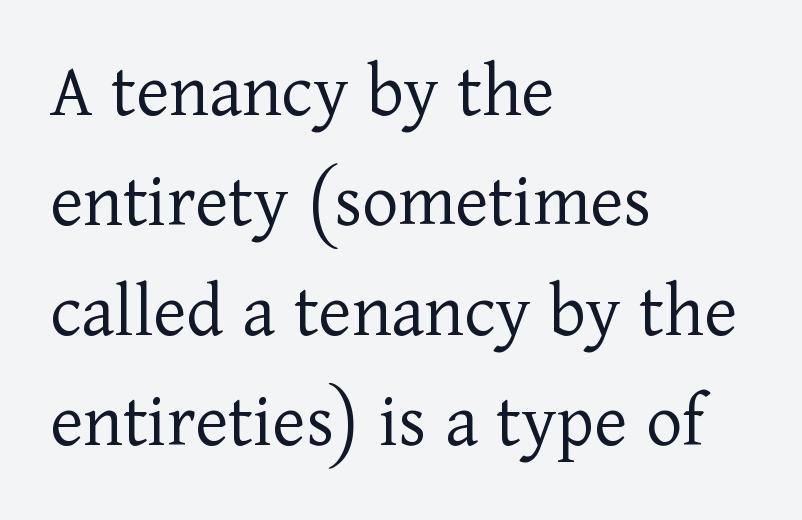
{"serif": "yes", "italic": "no", "bold": "no", "weight": "light", "width": "normal", "stroke_contrast": "low", "x_height": "medium", "monospaced": "no", "underline": "no", "align": "left", "line_spacing": "normal", "line_spacing_ratio": 1.41, "letter_spacing": "normal", "letter_spacing_em": 0.0, "glyph_px": 78}
